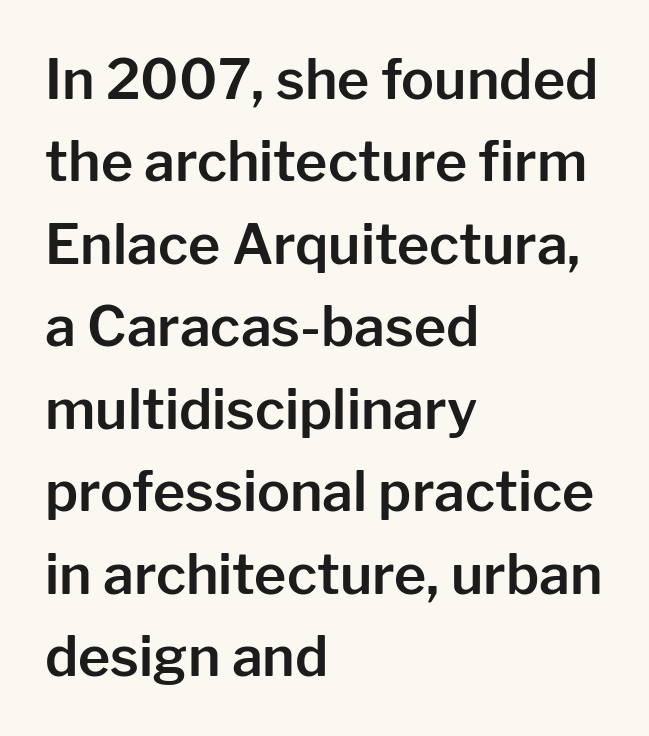
{"serif": "no", "italic": "no", "width": "normal", "stroke_contrast": "low", "x_height": "medium", "monospaced": "no", "underline": "no", "align": "left", "line_spacing": "normal", "line_spacing_ratio": 1.5, "letter_spacing": "normal", "letter_spacing_em": 0.0, "glyph_px": 55}
